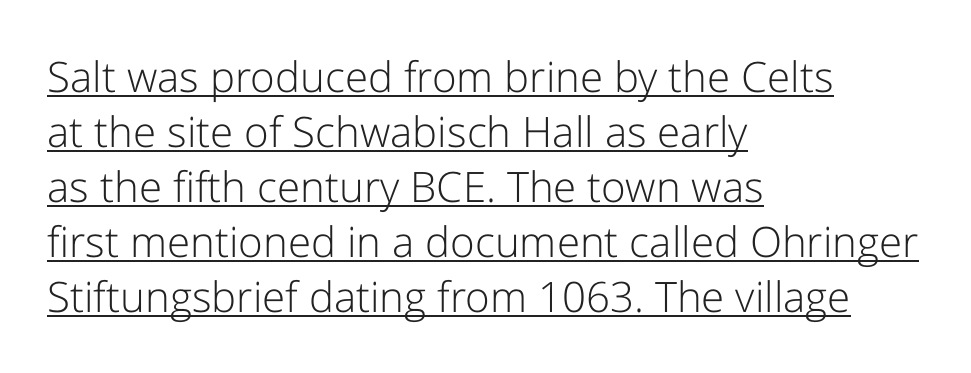
{"serif": "no", "italic": "no", "bold": "no", "weight": "light", "width": "normal", "stroke_contrast": "low", "x_height": "medium", "monospaced": "no", "underline": "yes", "align": "left", "line_spacing": "normal", "line_spacing_ratio": 1.31, "letter_spacing": "normal", "letter_spacing_em": 0.0, "glyph_px": 42}
